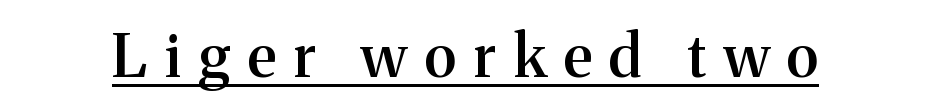
{"serif": "yes", "italic": "no", "bold": "semi", "weight": "semibold", "width": "normal", "stroke_contrast": "medium", "x_height": "medium", "monospaced": "no", "underline": "yes", "letter_spacing": "wide", "letter_spacing_em": 0.3, "glyph_px": 59}
